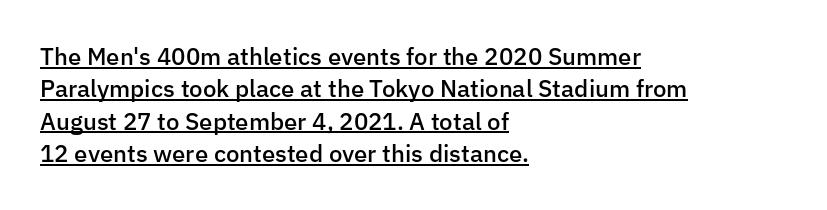
The image shows 24 px text type, upright; set left-aligned, normal line spacing (1.35x), normal letter spacing, underlined.
